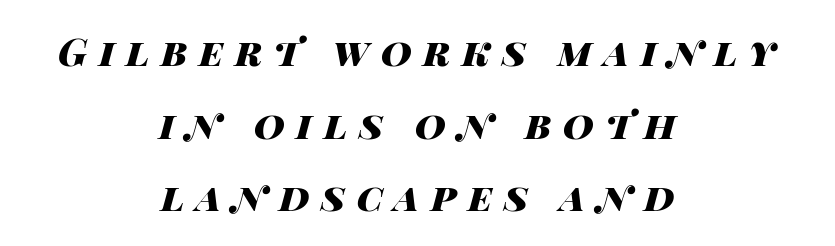
Observe the wide spacing: letters keep a clear distance from each other. The lines in this sample share a center point and differ in where they start and stop. Interline gaps are noticeably wide in this sample. Is this a fixed-width face? No — the glyphs have proportional, varying widths.
